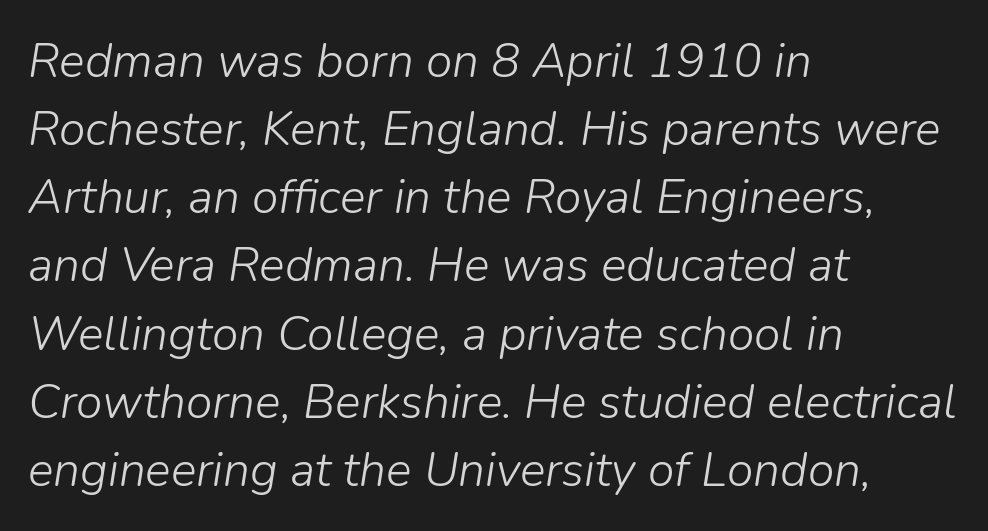
{"italic": "yes", "lean": "right", "slant_degrees": 9, "bold": "no", "weight": "light", "width": "normal", "stroke_contrast": "low", "x_height": "medium", "monospaced": "no", "underline": "no", "align": "left", "line_spacing": "normal", "line_spacing_ratio": 1.42, "letter_spacing": "normal", "letter_spacing_em": 0.0, "glyph_px": 48}
